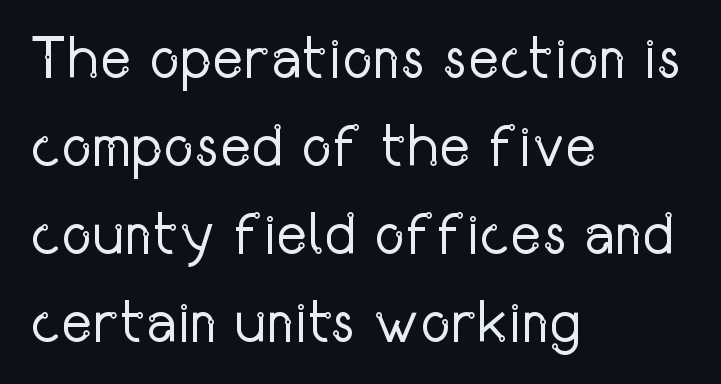
{"serif": "no", "italic": "no", "bold": "no", "weight": "regular", "width": "condensed", "stroke_contrast": "low", "x_height": "medium", "monospaced": "no", "underline": "no", "align": "left", "line_spacing": "normal", "line_spacing_ratio": 1.49, "letter_spacing": "normal", "letter_spacing_em": 0.0, "glyph_px": 59}
